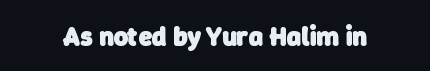
Q: Is the text bold? A: Yes.
Q: Is the text underlined? A: No.
Q: Is the spacing between letters normal or unusually wide? A: Normal.
